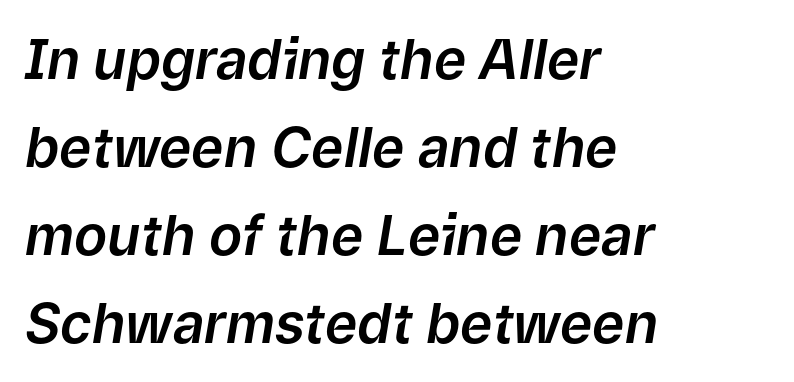
Q: Is the text italic (slanted)? A: Yes, it leans right by about 9 degrees.
Q: Is the text underlined? A: No.
Q: How is the paragraph aligned? A: Left-aligned.
Q: Is the spacing between letters normal or unusually wide? A: Normal.
Q: Is the spacing between lines tight, normal or loose? A: Normal.
Q: Width (condensed, normal, or wide)? A: Normal.
Q: Stroke contrast? A: Low.
Q: x-height? A: Medium.
Q: Monospaced? A: No.
